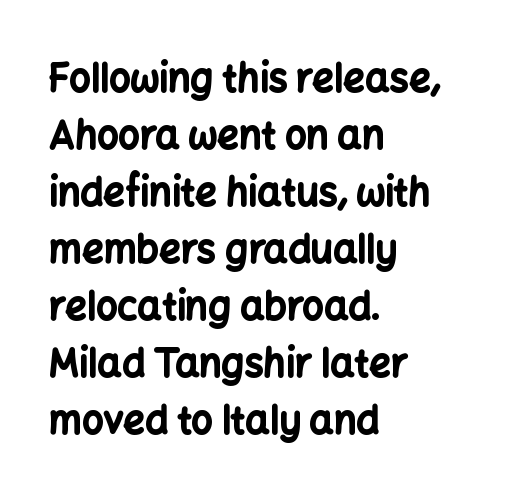
The image shows 38 px bold sans-serif type, upright; set left-aligned, normal line spacing (1.5x), normal letter spacing, not underlined; low stroke contrast and a medium x-height.
